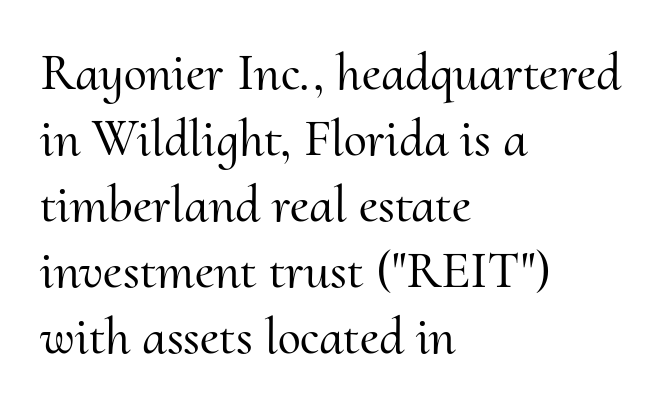
The image shows 52 px serif type, upright; set left-aligned, normal line spacing (1.27x), normal letter spacing, not underlined; medium stroke contrast and a small x-height.
